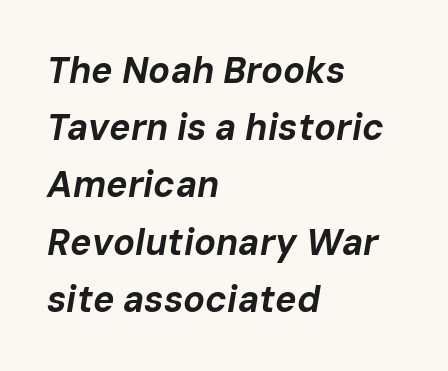
{"italic": "yes", "lean": "right", "slant_degrees": 10, "bold": "yes", "weight": "bold", "width": "normal", "stroke_contrast": "low", "x_height": "medium", "monospaced": "no", "underline": "no", "align": "left", "line_spacing": "normal", "line_spacing_ratio": 1.59, "letter_spacing": "normal", "letter_spacing_em": 0.0, "glyph_px": 36}
